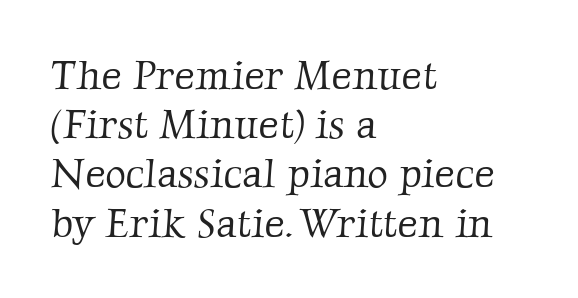
Between one letter and the next there's only the usual sliver of space. The weight tops out at a normal text grade. Check the space under the baseline: it is left empty. The text was rendered using a seriffed face with decorative stroke endings.
